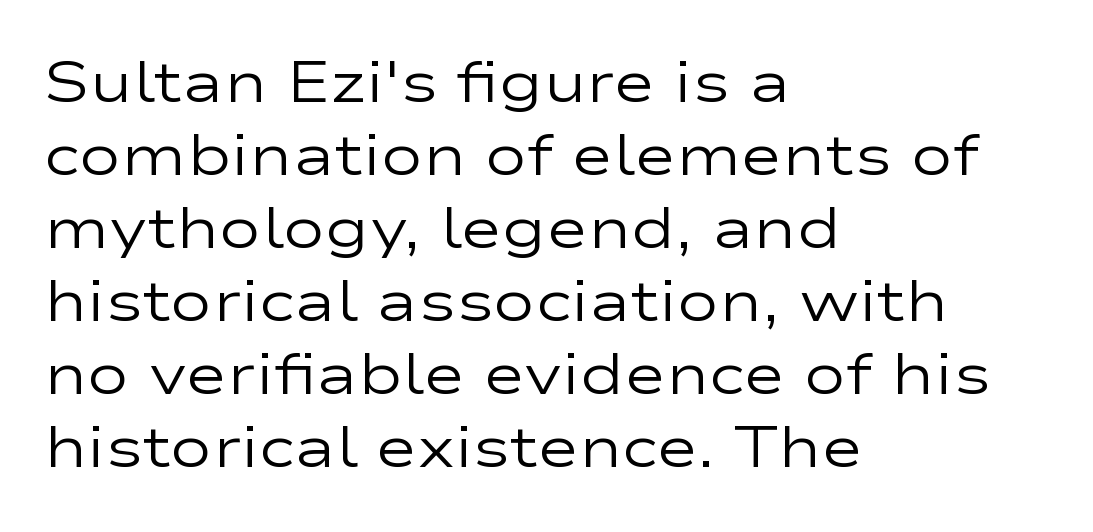
{"serif": "no", "italic": "no", "bold": "no", "weight": "regular", "width": "wide", "stroke_contrast": "low", "x_height": "medium", "monospaced": "no", "underline": "no", "align": "left", "line_spacing": "normal", "line_spacing_ratio": 1.28, "letter_spacing": "normal", "letter_spacing_em": 0.0, "glyph_px": 57}
